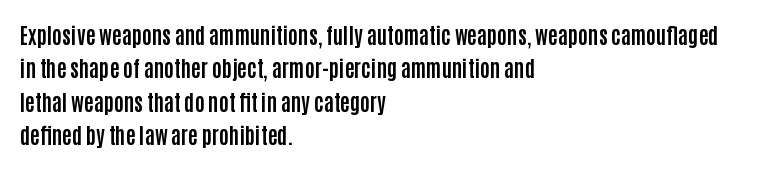
The lines sit at an ordinary, default distance from one another. Bare-footed words on every line. The rendering uses a bold face; every stroke is thick and dark. Posture: upright roman.
